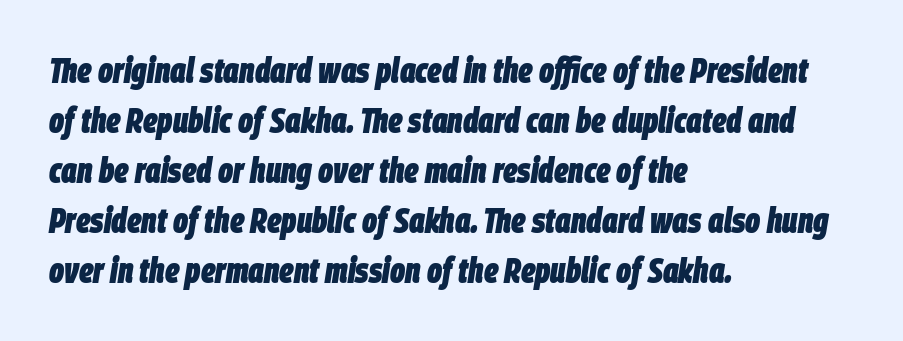
{"italic": "yes", "lean": "right", "slant_degrees": 9, "bold": "yes", "weight": "heavy", "width": "condensed", "stroke_contrast": "low", "x_height": "large", "monospaced": "no", "underline": "no", "align": "left", "line_spacing": "normal", "line_spacing_ratio": 1.43, "letter_spacing": "normal", "letter_spacing_em": 0.0, "glyph_px": 35}
